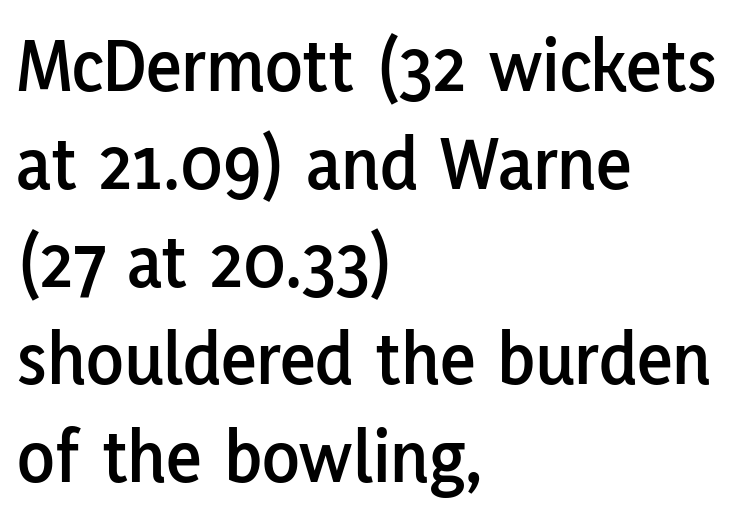
Q: Is the text italic (slanted)? A: No, it is upright.
Q: Is the typeface a serif or a sans-serif typeface? A: Sans-serif.
Q: Is the text underlined? A: No.
Q: How is the paragraph aligned? A: Left-aligned.
Q: Is the spacing between letters normal or unusually wide? A: Normal.
Q: Is the spacing between lines tight, normal or loose? A: Normal.
Q: Width (condensed, normal, or wide)? A: Normal.
Q: Stroke contrast? A: Low.
Q: x-height? A: Medium.
Q: Monospaced? A: No.
